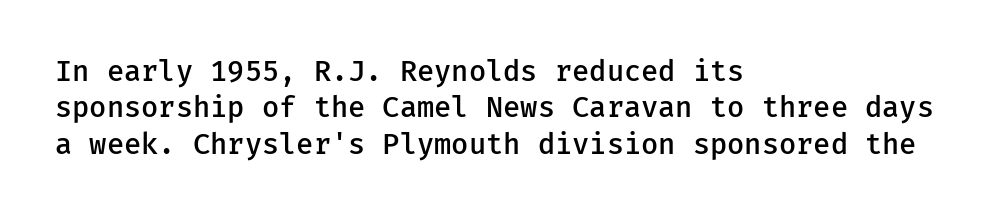
The image shows 28 px semibold sans-serif type, upright, monospaced; set left-aligned, normal line spacing (1.3x), normal letter spacing, not underlined; low stroke contrast and a medium x-height.
